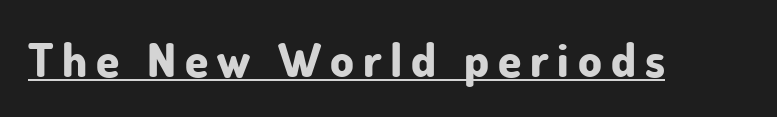
{"serif": "no", "italic": "no", "bold": "yes", "weight": "bold", "width": "normal", "stroke_contrast": "low", "x_height": "small", "monospaced": "no", "underline": "yes", "glyph_px": 47}
